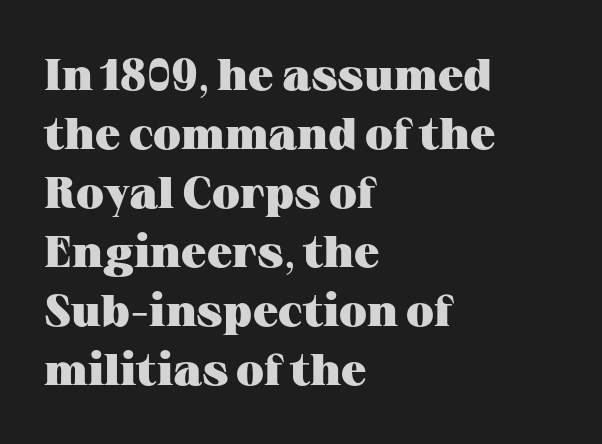
Q: Is the text bold? A: Yes.
Q: Is the text italic (slanted)? A: No, it is upright.
Q: Is the typeface a serif or a sans-serif typeface? A: Serif.
Q: Is the text underlined? A: No.
Q: How is the paragraph aligned? A: Left-aligned.
Q: Is the spacing between letters normal or unusually wide? A: Normal.
Q: Is the spacing between lines tight, normal or loose? A: Normal.
Q: Width (condensed, normal, or wide)? A: Wide.
Q: Stroke contrast? A: Medium.
Q: x-height? A: Medium.
Q: Monospaced? A: No.
